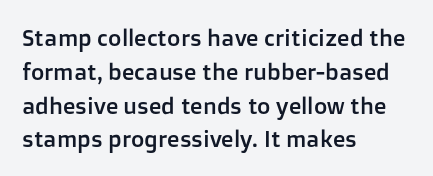
Q: Is the text italic (slanted)? A: No, it is upright.
Q: Is the text underlined? A: No.
Q: How is the paragraph aligned? A: Left-aligned.
Q: Is the spacing between letters normal or unusually wide? A: Normal.
Q: Is the spacing between lines tight, normal or loose? A: Normal.
